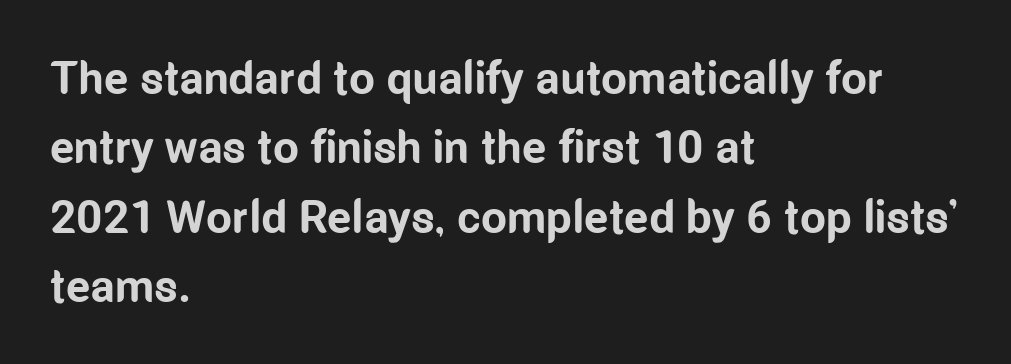
The image shows 46 px bold, condensed sans-serif type, upright; set left-aligned, normal line spacing (1.51x), normal letter spacing, not underlined; low stroke contrast and a medium x-height.
